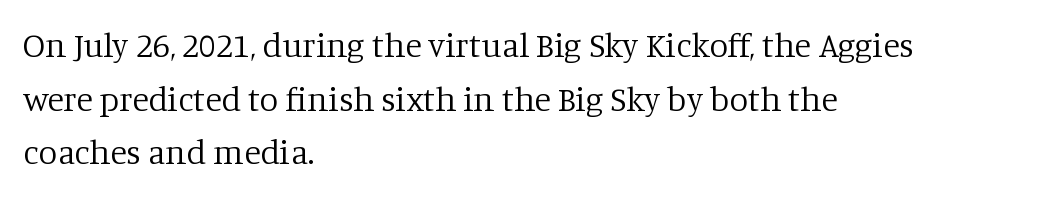
Q: Is the text bold? A: No.
Q: Is the text italic (slanted)? A: No, it is upright.
Q: Is the typeface a serif or a sans-serif typeface? A: Serif.
Q: Is the text underlined? A: No.
Q: How is the paragraph aligned? A: Left-aligned.
Q: Is the spacing between letters normal or unusually wide? A: Normal.
Q: Is the spacing between lines tight, normal or loose? A: Normal.
Q: Width (condensed, normal, or wide)? A: Normal.
Q: Stroke contrast? A: Low.
Q: x-height? A: Large.
Q: Monospaced? A: No.
